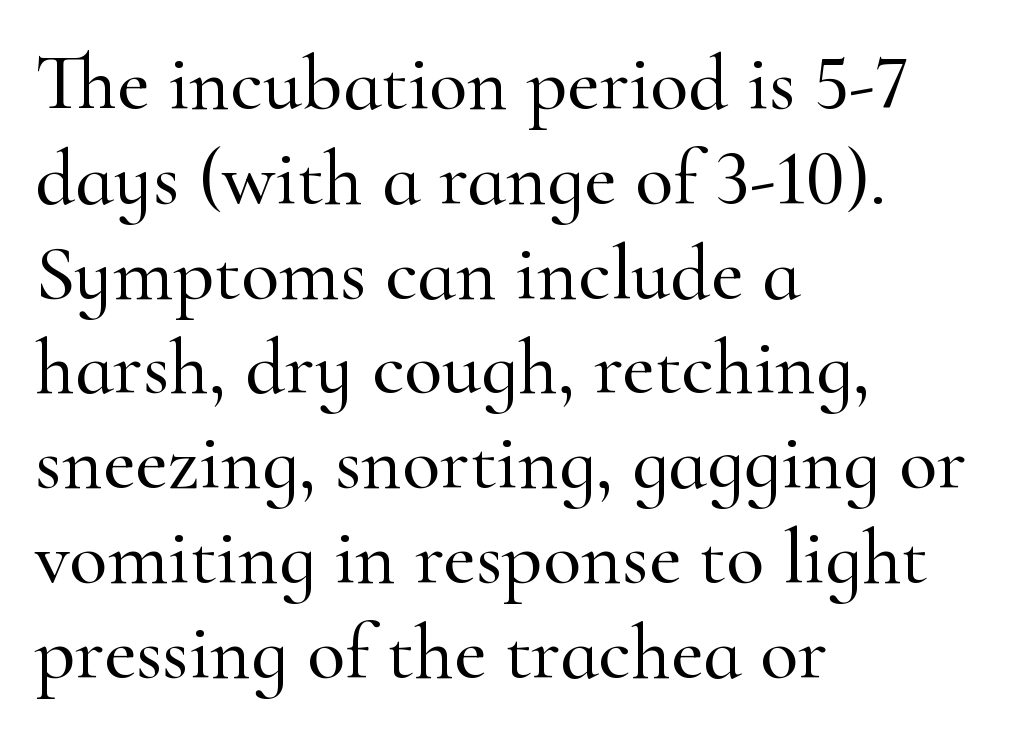
The image shows 79 px serif type, upright; set left-aligned, line spacing 1.2x, normal letter spacing, not underlined; high stroke contrast and a small x-height.
